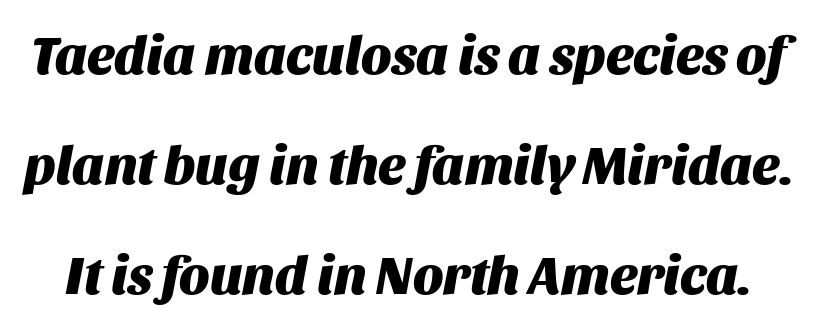
The image shows 54 px heavy type, italic (leaning right); set loose line spacing (2.04x), normal letter spacing, not underlined; medium stroke contrast and a large x-height.
